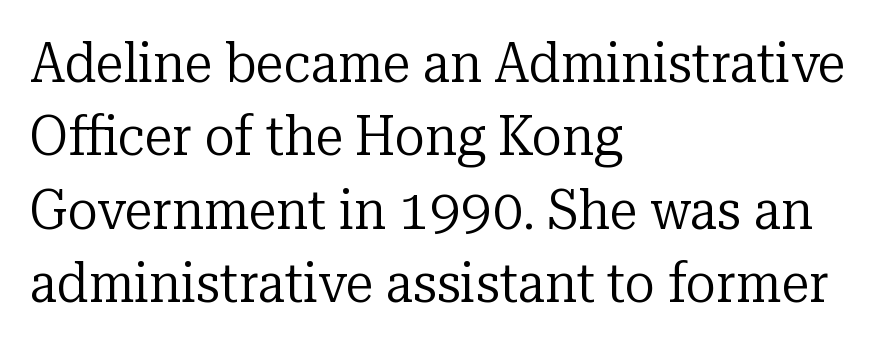
Q: Is the text bold? A: No.
Q: Is the text italic (slanted)? A: No, it is upright.
Q: Is the typeface a serif or a sans-serif typeface? A: Serif.
Q: Is the text underlined? A: No.
Q: How is the paragraph aligned? A: Left-aligned.
Q: Is the spacing between letters normal or unusually wide? A: Normal.
Q: Is the spacing between lines tight, normal or loose? A: Normal.
Q: Width (condensed, normal, or wide)? A: Normal.
Q: Stroke contrast? A: Low.
Q: x-height? A: Medium.
Q: Monospaced? A: No.
